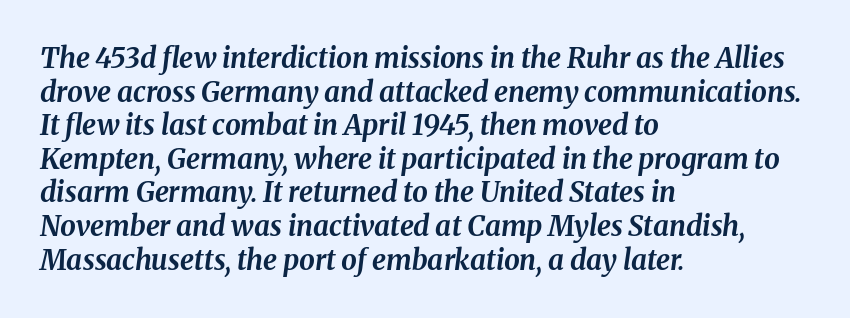
{"italic": "yes", "lean": "right", "slant_degrees": 8, "bold": "yes", "weight": "bold", "width": "normal", "stroke_contrast": "medium", "x_height": "medium", "monospaced": "no", "underline": "no", "align": "left", "line_spacing_ratio": 1.2, "letter_spacing": "normal", "letter_spacing_em": 0.0, "glyph_px": 28}
